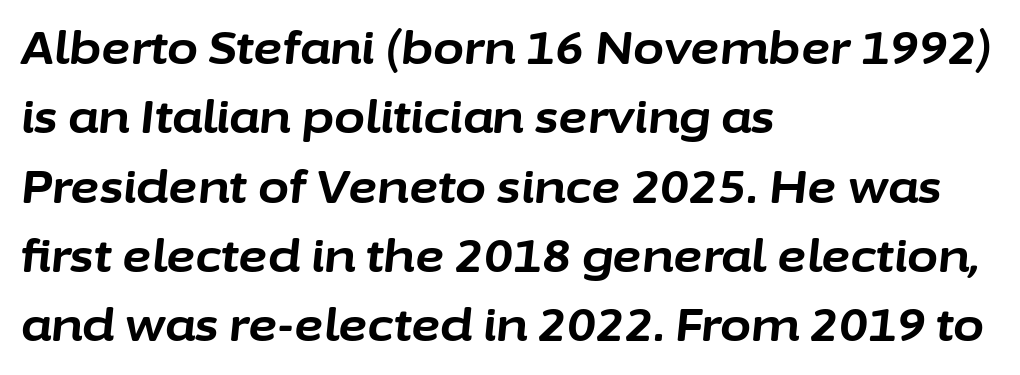
Q: Is the text bold? A: Yes.
Q: Is the text italic (slanted)? A: Yes, it leans right by about 6 degrees.
Q: Is the text underlined? A: No.
Q: How is the paragraph aligned? A: Left-aligned.
Q: Is the spacing between letters normal or unusually wide? A: Normal.
Q: Is the spacing between lines tight, normal or loose? A: Normal.
Q: Width (condensed, normal, or wide)? A: Normal.
Q: Stroke contrast? A: Low.
Q: x-height? A: Medium.
Q: Monospaced? A: No.
